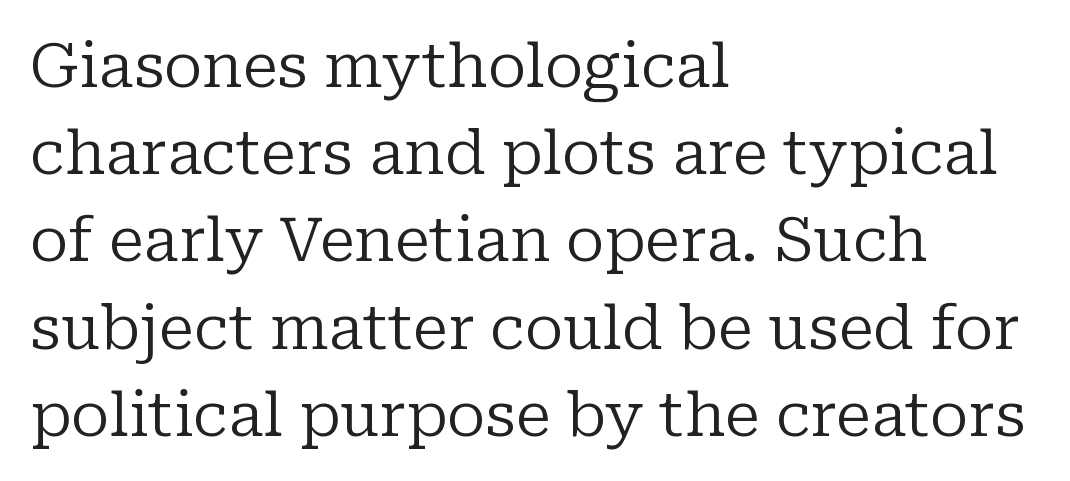
The image shows 61 px regular-weight serif type, upright; set left-aligned, normal line spacing (1.43x), normal letter spacing, not underlined; low stroke contrast and a medium x-height.
